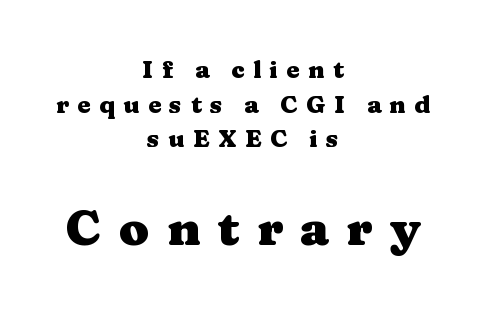
{"serif": "yes", "italic": "no", "bold": "yes", "weight": "heavy", "width": "wide", "stroke_contrast": "medium", "x_height": "medium", "monospaced": "no", "underline": "no", "align": "center", "line_spacing": "normal", "line_spacing_ratio": 1.44, "letter_spacing": "wide", "letter_spacing_em": 0.35, "larger_block": "second", "size_ratio": 2.04, "glyph_px": 49}
